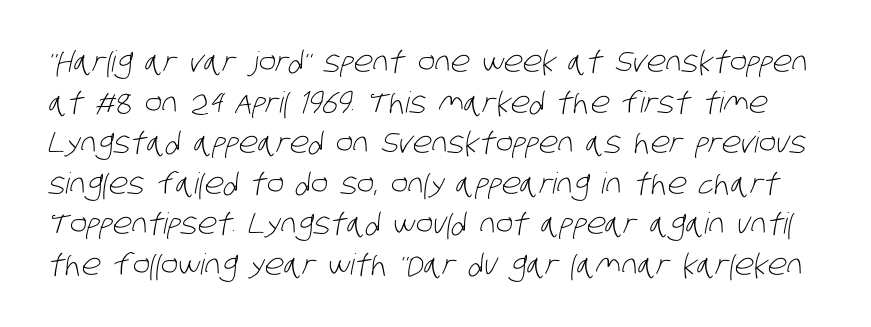
The image shows 29 px light, condensed sans-serif type; set normal line spacing (1.4x), normal letter spacing, not underlined; low stroke contrast and a large x-height.
